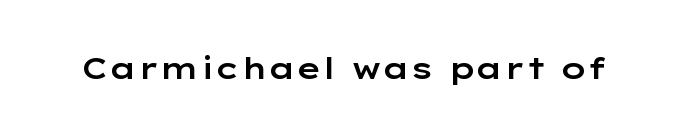
The image shows 30 px wide sans-serif type, upright; set normal letter spacing, not underlined; low stroke contrast and a medium x-height.
